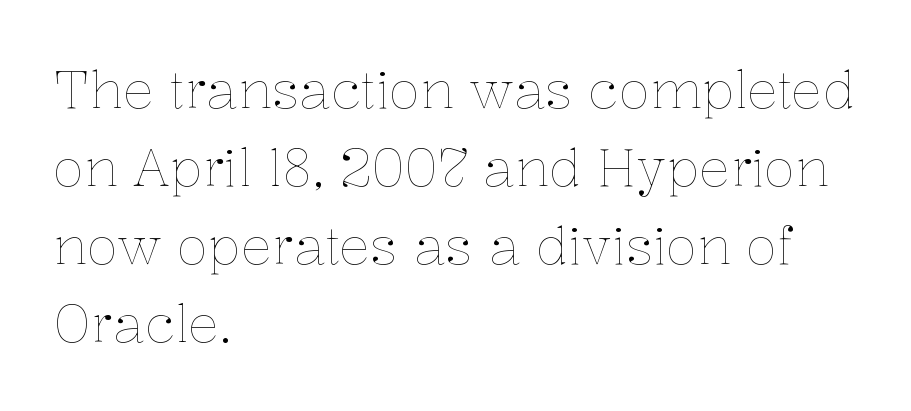
Q: Is the text bold? A: No.
Q: Is the text italic (slanted)? A: No, it is upright.
Q: Is the text underlined? A: No.
Q: How is the paragraph aligned? A: Left-aligned.
Q: Is the spacing between letters normal or unusually wide? A: Normal.
Q: Is the spacing between lines tight, normal or loose? A: Normal.
Q: Width (condensed, normal, or wide)? A: Normal.
Q: Stroke contrast? A: Low.
Q: x-height? A: Medium.
Q: Monospaced? A: No.
